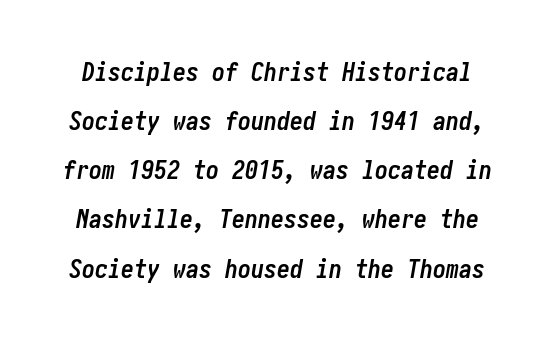
The font's italic variant was chosen for this text. Clear beneath every line of the passage. Weight check: bold — yes, fully. What stands out about the letter spacing? Nothing — it is the standard amount.
